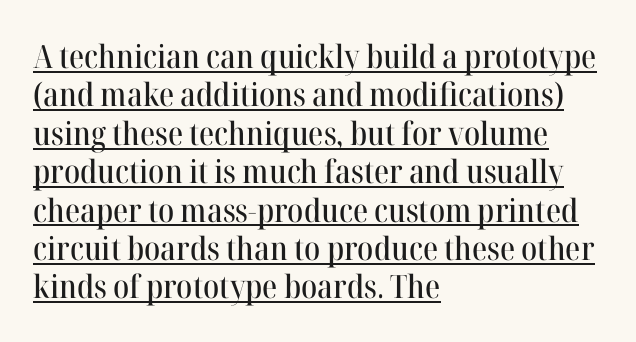
Q: Is the text italic (slanted)? A: No, it is upright.
Q: Is the typeface a serif or a sans-serif typeface? A: Serif.
Q: Is the text underlined? A: Yes.
Q: How is the paragraph aligned? A: Left-aligned.
Q: Is the spacing between letters normal or unusually wide? A: Normal.
Q: Width (condensed, normal, or wide)? A: Normal.
Q: Stroke contrast? A: High.
Q: x-height? A: Medium.
Q: Monospaced? A: No.
